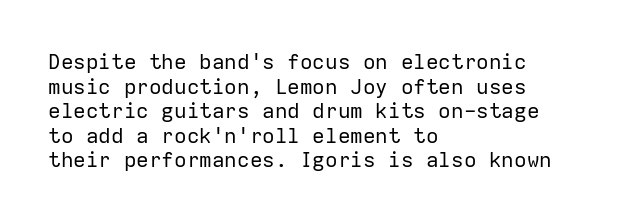
{"italic": "no", "bold": "no", "underline": "no", "align": "left", "line_spacing_ratio": 1.17, "letter_spacing": "normal", "letter_spacing_em": 0.0, "glyph_px": 21}
